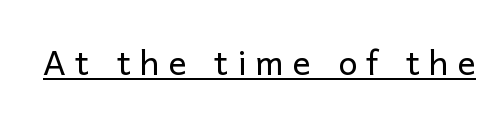
This sample carries an underscore along the baseline area. Weight: regular or lighter. Posture: upright roman. These lines are rendered in a variable-pitch font. The tracking reads as deliberately expanded to a designer's eye.
